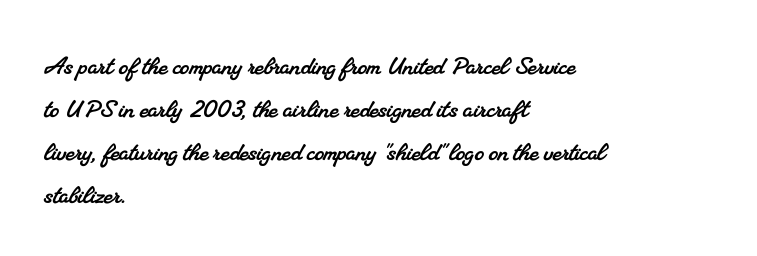
{"serif": "yes", "width": "normal", "stroke_contrast": "medium", "x_height": "small", "monospaced": "no", "underline": "no", "align": "left", "line_spacing": "normal", "line_spacing_ratio": 1.43, "letter_spacing": "normal", "letter_spacing_em": 0.0, "glyph_px": 30}
